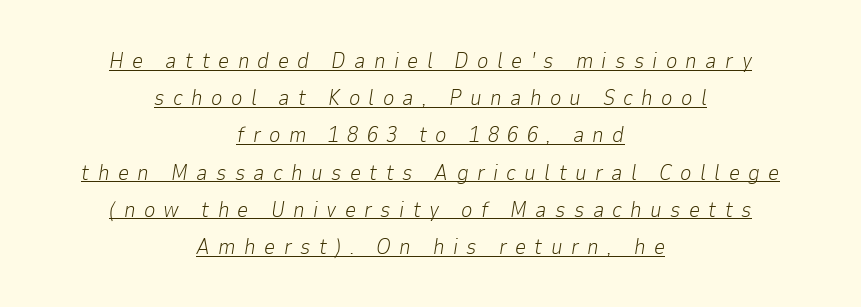
{"italic": "yes", "lean": "right", "slant_degrees": 9, "bold": "no", "underline": "yes", "align": "center", "line_spacing": "normal", "line_spacing_ratio": 1.69, "letter_spacing": "wide", "letter_spacing_em": 0.38, "glyph_px": 22}
